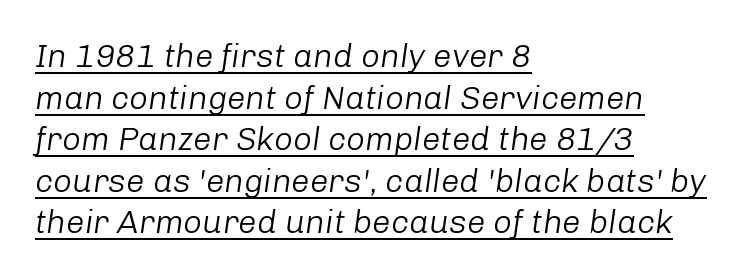
The image shows 33 px light type, italic (leaning right); set left-aligned, normal line spacing (1.26x), normal letter spacing, underlined; low stroke contrast and a medium x-height.
